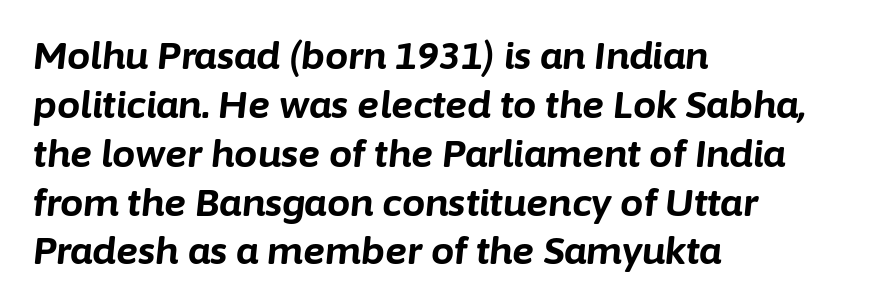
{"italic": "yes", "lean": "right", "slant_degrees": 6, "bold": "yes", "weight": "bold", "width": "normal", "stroke_contrast": "low", "x_height": "medium", "monospaced": "no", "underline": "no", "align": "left", "line_spacing": "normal", "line_spacing_ratio": 1.32, "letter_spacing": "normal", "letter_spacing_em": 0.0, "glyph_px": 37}
